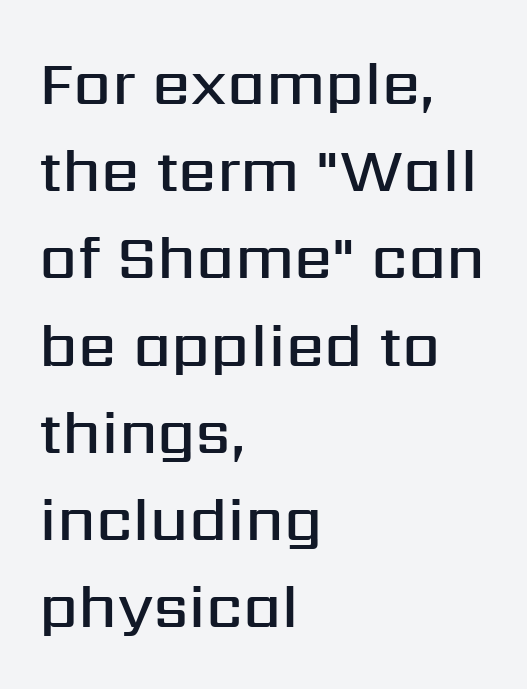
{"serif": "no", "italic": "no", "bold": "semi", "weight": "semibold", "width": "normal", "stroke_contrast": "medium", "x_height": "medium", "monospaced": "no", "underline": "no", "align": "left", "line_spacing": "normal", "line_spacing_ratio": 1.43, "letter_spacing": "normal", "letter_spacing_em": 0.0, "glyph_px": 61}
